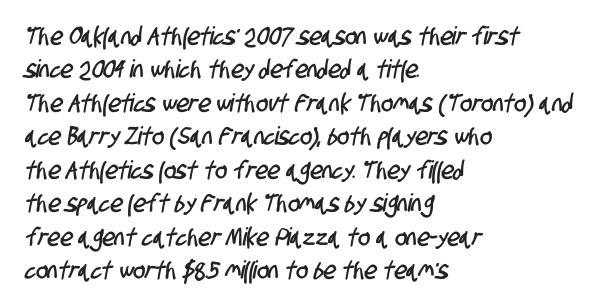
Q: Is the text underlined? A: No.
Q: How is the paragraph aligned? A: Left-aligned.
Q: Is the spacing between letters normal or unusually wide? A: Normal.
Q: Is the spacing between lines tight, normal or loose? A: Normal.
